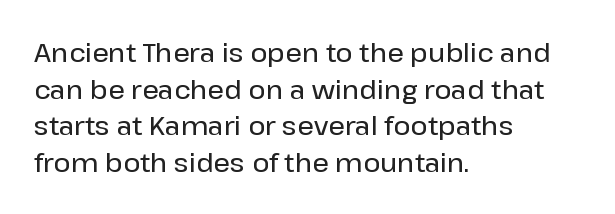
{"italic": "no", "underline": "no", "align": "left", "line_spacing": "normal", "line_spacing_ratio": 1.41, "letter_spacing": "normal", "letter_spacing_em": 0.0, "glyph_px": 26}
